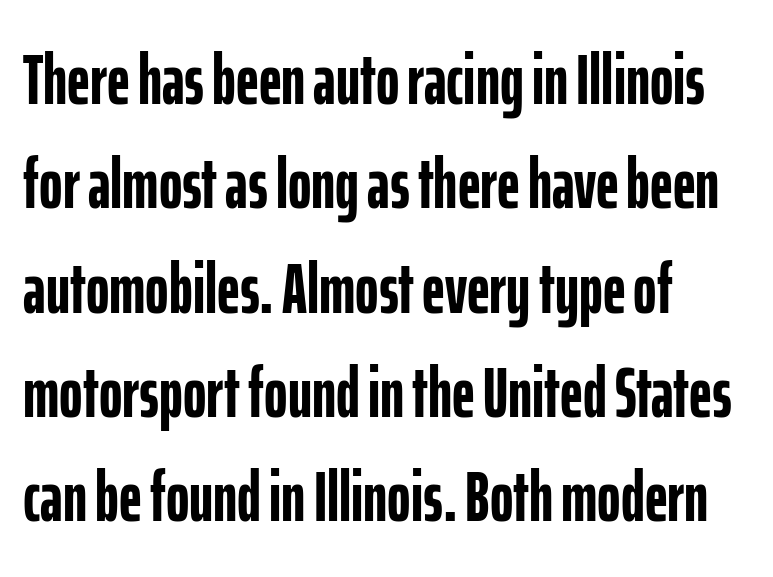
The image shows 71 px semibold, condensed sans-serif type, upright; set left-aligned, normal line spacing (1.47x), normal letter spacing, not underlined; low stroke contrast and a medium x-height.
